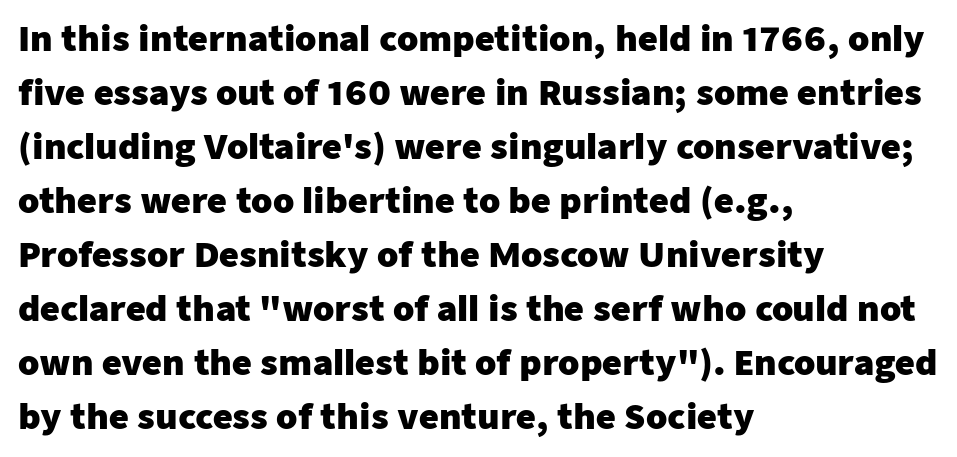
The image shows 34 px heavy sans-serif type, upright; set left-aligned, normal line spacing (1.59x), normal letter spacing, not underlined; low stroke contrast and a medium x-height.
